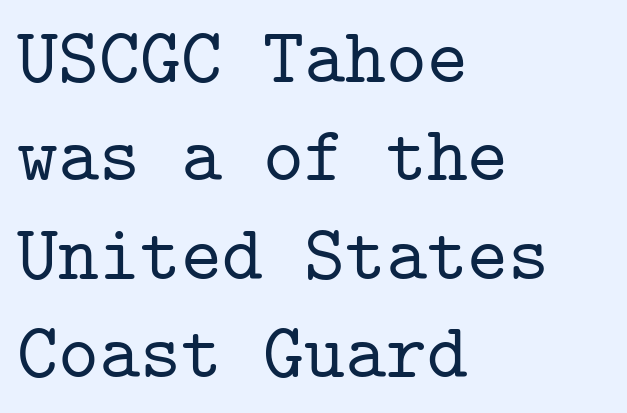
{"serif": "yes", "italic": "no", "width": "normal", "stroke_contrast": "low", "x_height": "medium", "monospaced": "yes", "underline": "no", "align": "left", "line_spacing": "normal", "line_spacing_ratio": 1.26, "letter_spacing": "normal", "letter_spacing_em": 0.0, "glyph_px": 78}
